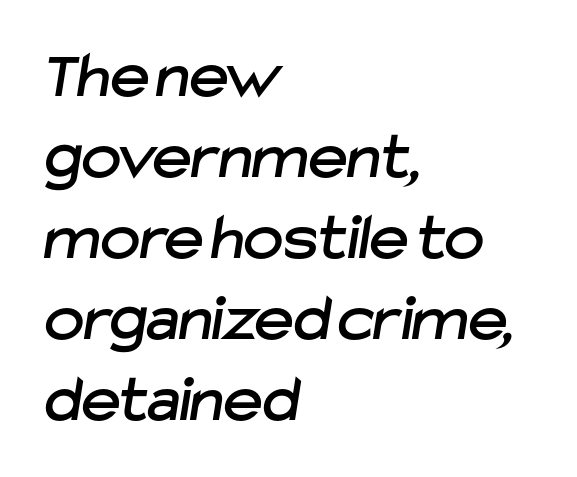
Q: Is the typeface a serif or a sans-serif typeface? A: Sans-serif.
Q: Is the text underlined? A: No.
Q: How is the paragraph aligned? A: Left-aligned.
Q: Is the spacing between letters normal or unusually wide? A: Normal.
Q: Width (condensed, normal, or wide)? A: Normal.
Q: Stroke contrast? A: Low.
Q: x-height? A: Medium.
Q: Monospaced? A: No.
